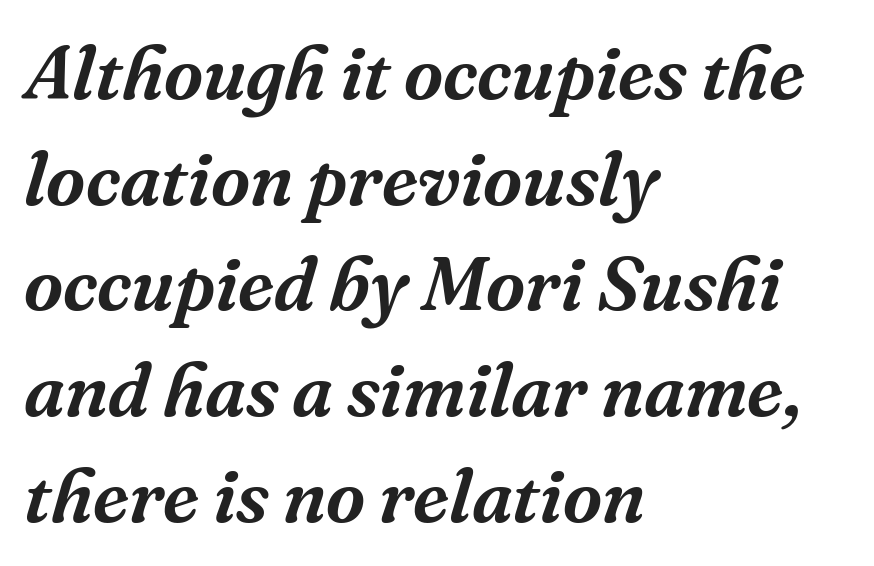
The image shows 76 px serif type, italic (leaning right); set left-aligned, normal line spacing (1.39x), normal letter spacing, not underlined; medium stroke contrast and a medium x-height.
